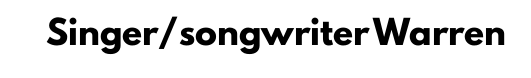
Short note: letters normally spaced. Words float on clear page, feet unadorned. The letters stand upright; this is a roman face. Heavy, bold letterforms.
